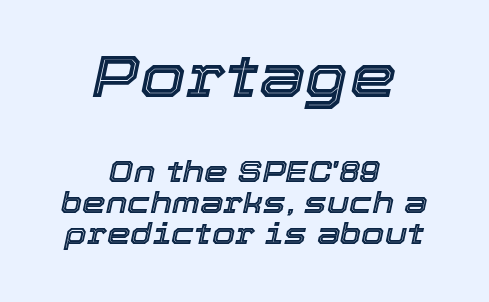
The image shows 59 px text type, italic (leaning right); set centered, tight line spacing (1.02x), normal letter spacing, not underlined; the first (top) block is 1.97x larger; a medium x-height.
